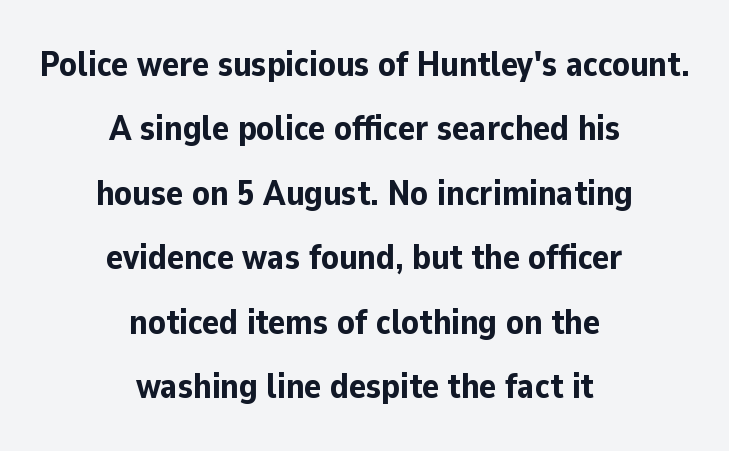
A dark, heavy texture on the line: the type is bold. Anything drawn beneath the words? Only blank space. Is there any slant? The stems are plumb. The rendering shows plain stroke endings on the letterforms — a sans-serif design. Between one letter and the next there's only the usual sliver of space.
